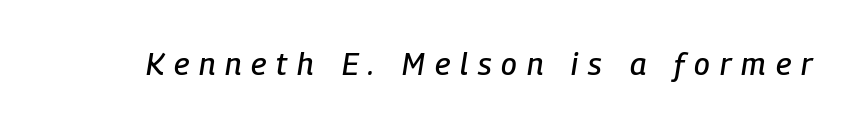
Q: Is the text italic (slanted)? A: Yes, it leans right by about 9 degrees.
Q: Is the text underlined? A: No.
Q: Is the spacing between letters normal or unusually wide? A: Unusually wide.
Q: Width (condensed, normal, or wide)? A: Condensed.
Q: Stroke contrast? A: Low.
Q: x-height? A: Medium.
Q: Monospaced? A: No.
